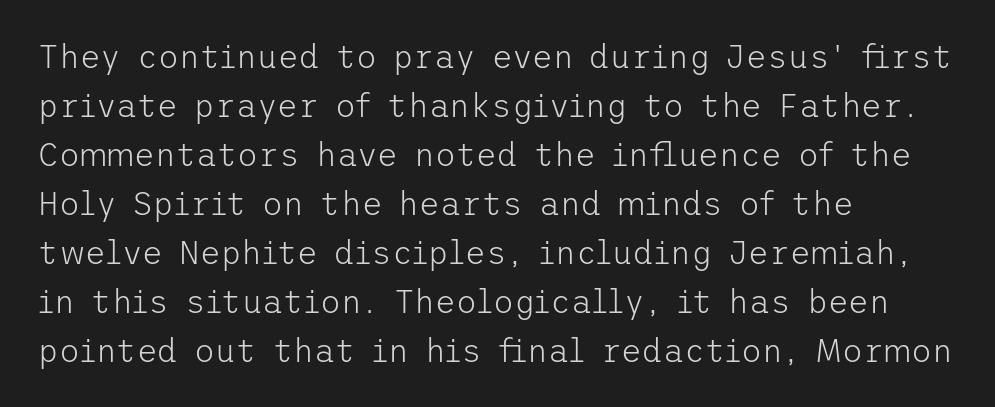
{"serif": "no", "italic": "no", "bold": "no", "weight": "light", "width": "normal", "stroke_contrast": "low", "x_height": "medium", "underline": "no", "align": "left", "line_spacing": "normal", "line_spacing_ratio": 1.53, "letter_spacing": "normal", "letter_spacing_em": 0.0, "glyph_px": 32}
